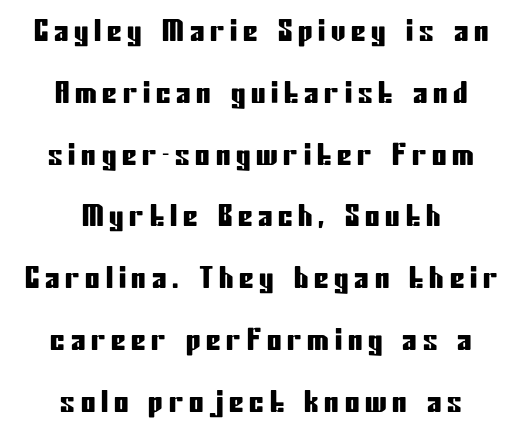
{"serif": "no", "italic": "no", "width": "condensed", "stroke_contrast": "low", "x_height": "medium", "monospaced": "no", "underline": "no", "align": "center", "line_spacing": "loose", "line_spacing_ratio": 2.13, "letter_spacing": "wide", "letter_spacing_em": 0.2, "glyph_px": 29}
